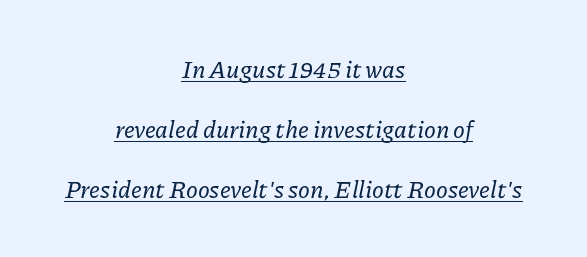
The image shows 24 px text type, italic (leaning right); set centered, loose line spacing (2.5x), normal letter spacing, underlined.
